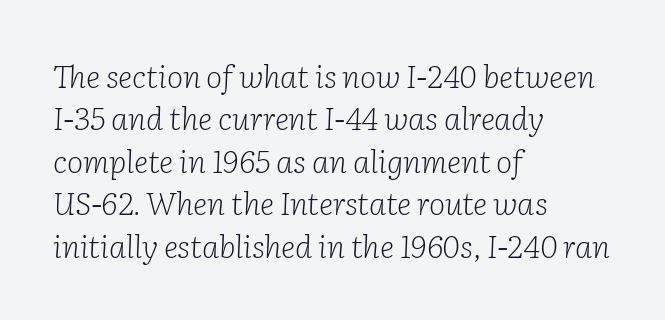
Bold? No — there's no thickening of the strokes. Caption: standard tracking, unaltered. The zone under the glyphs is completely vacant. The designer left line spacing at the default. Varying glyph widths throughout — classic text-font behaviour. The font family rendered here belongs to the serif group.
